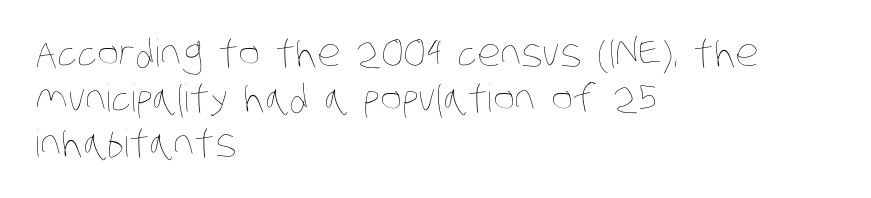
Q: Is the text bold? A: No.
Q: Is the text underlined? A: No.
Q: How is the paragraph aligned? A: Left-aligned.
Q: Is the spacing between letters normal or unusually wide? A: Normal.
Q: Width (condensed, normal, or wide)? A: Condensed.
Q: Stroke contrast? A: Low.
Q: x-height? A: Large.
Q: Monospaced? A: No.
